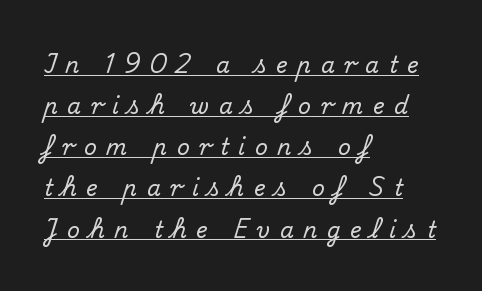
The image shows 22 px text type; set left-aligned, line spacing 1.87x, unusually wide letter spacing (+0.43 em), underlined.
